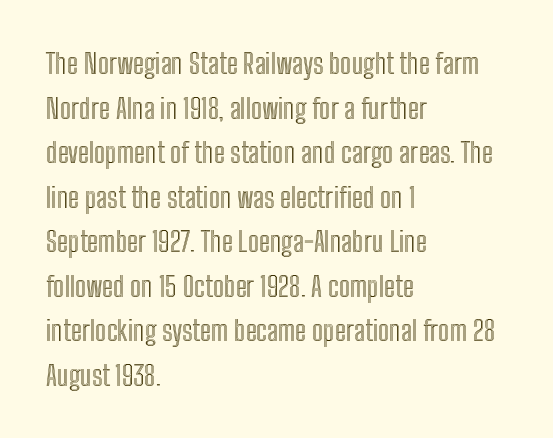
Q: Is the text italic (slanted)? A: No, it is upright.
Q: Is the text underlined? A: No.
Q: How is the paragraph aligned? A: Left-aligned.
Q: Is the spacing between letters normal or unusually wide? A: Normal.
Q: Is the spacing between lines tight, normal or loose? A: Normal.
Q: Width (condensed, normal, or wide)? A: Condensed.
Q: x-height? A: Medium.
Q: Monospaced? A: No.
